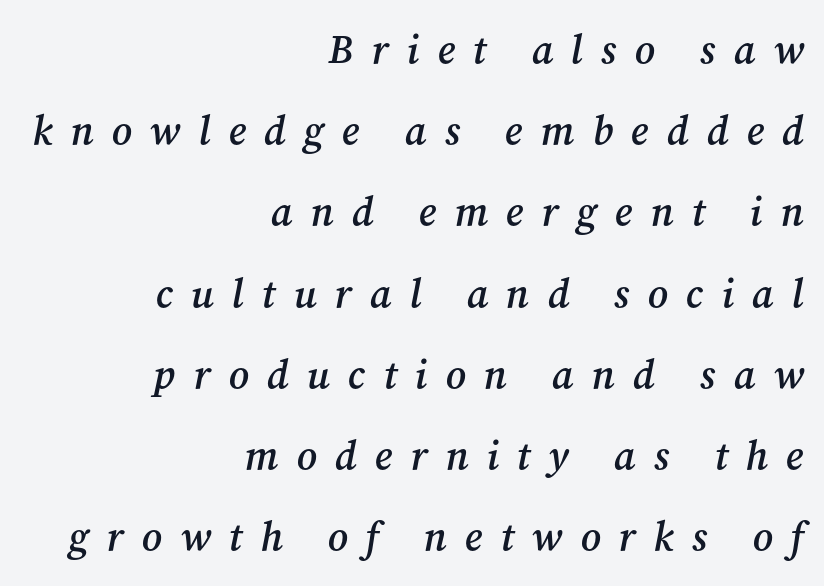
Serifs: yes, visible at the terminals of the letterforms. Character widths vary here, with narrow letters taking less room than wide ones. In CSS terms this would be text-align: right. The face used here has a pronounced slope to its letters.
